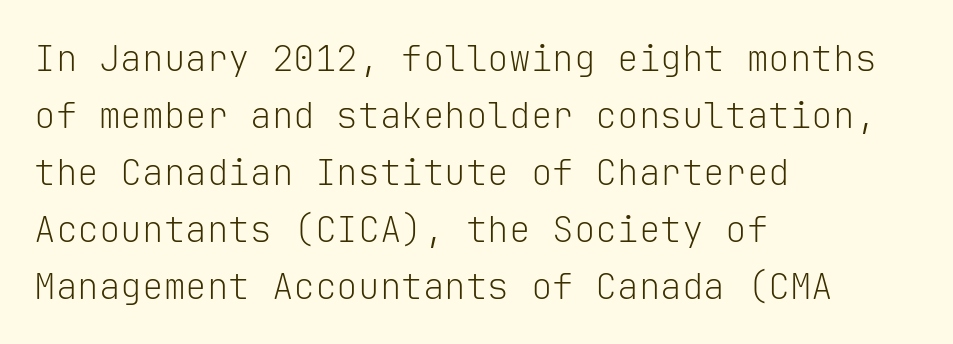
{"serif": "no", "italic": "no", "bold": "no", "weight": "light", "width": "normal", "stroke_contrast": "low", "x_height": "medium", "monospaced": "yes", "underline": "no", "align": "left", "line_spacing": "normal", "line_spacing_ratio": 1.58, "letter_spacing": "normal", "letter_spacing_em": 0.0, "glyph_px": 36}
